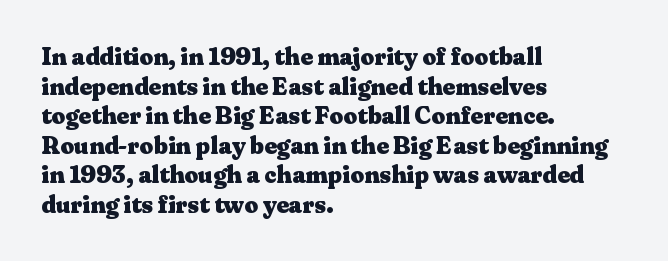
{"italic": "no", "bold": "yes", "underline": "no", "align": "left", "line_spacing_ratio": 1.23, "letter_spacing": "normal", "letter_spacing_em": 0.0, "glyph_px": 24}
